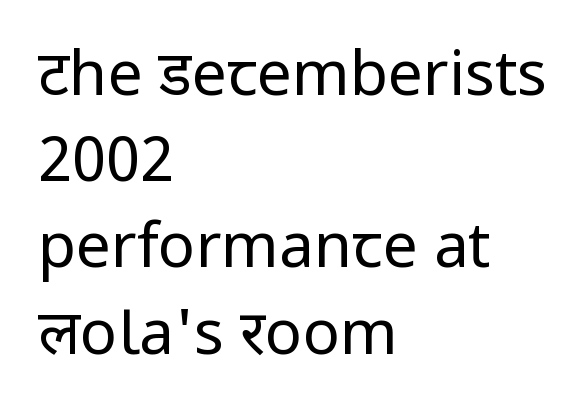
{"serif": "no", "italic": "no", "bold": "no", "weight": "regular", "width": "normal", "stroke_contrast": "low", "x_height": "medium", "monospaced": "no", "underline": "no", "align": "left", "line_spacing": "normal", "line_spacing_ratio": 1.39, "letter_spacing": "normal", "letter_spacing_em": 0.0, "glyph_px": 62}
